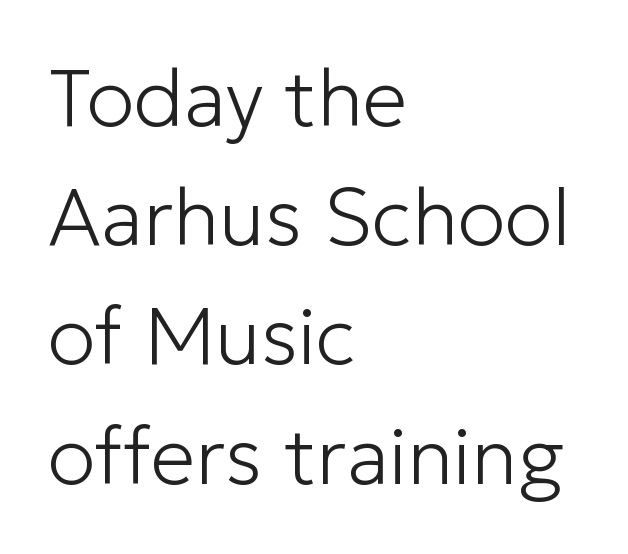
Q: Is the text bold? A: No.
Q: Is the text italic (slanted)? A: No, it is upright.
Q: Is the typeface a serif or a sans-serif typeface? A: Sans-serif.
Q: Is the text underlined? A: No.
Q: How is the paragraph aligned? A: Left-aligned.
Q: Is the spacing between letters normal or unusually wide? A: Normal.
Q: Is the spacing between lines tight, normal or loose? A: Normal.
Q: Width (condensed, normal, or wide)? A: Normal.
Q: Stroke contrast? A: Low.
Q: x-height? A: Medium.
Q: Monospaced? A: No.
